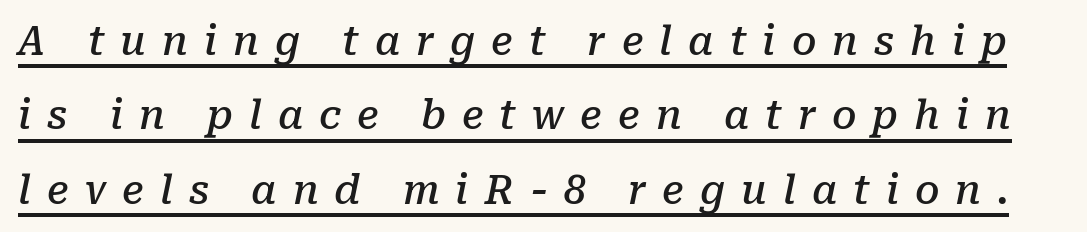
Does the lettering tilt? It does — this is italic. Character widths vary here, with narrow letters taking less room than wide ones. Inter-character spacing is expanded well beyond the font's built-in metrics. The letters are semibold — heavier than regular but short of a full bold.
